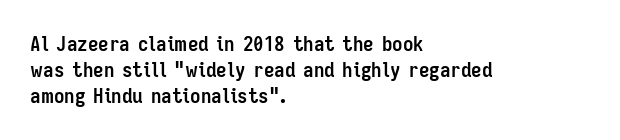
The image shows 21 px bold type, upright; set left-aligned, normal line spacing (1.25x), normal letter spacing, not underlined.
